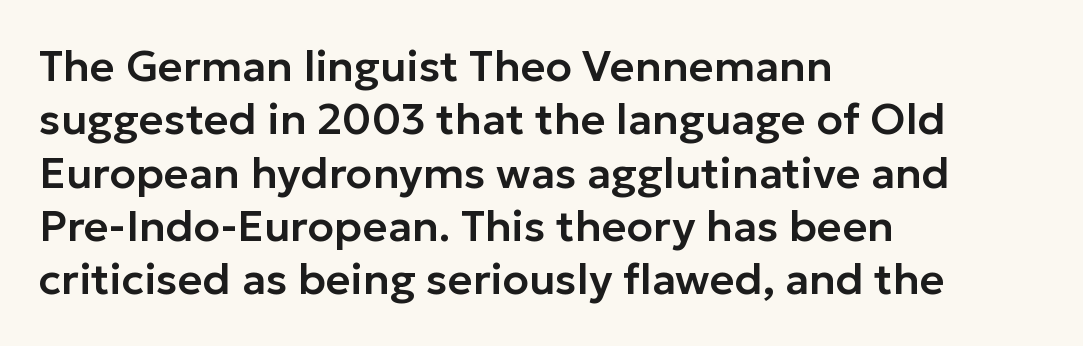
{"serif": "no", "italic": "no", "width": "normal", "stroke_contrast": "low", "x_height": "medium", "monospaced": "no", "underline": "no", "align": "left", "line_spacing_ratio": 1.24, "letter_spacing": "normal", "letter_spacing_em": 0.0, "glyph_px": 43}
